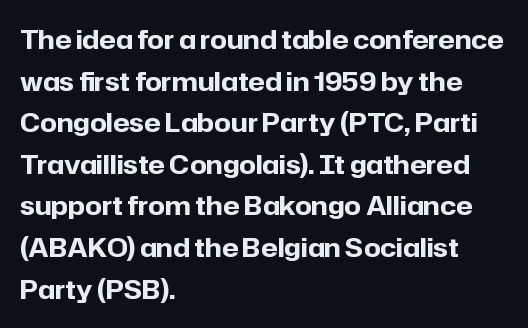
Q: Is the text bold? A: Yes.
Q: Is the text italic (slanted)? A: No, it is upright.
Q: Is the text underlined? A: No.
Q: How is the paragraph aligned? A: Left-aligned.
Q: Is the spacing between letters normal or unusually wide? A: Normal.
Q: Is the spacing between lines tight, normal or loose? A: Normal.
